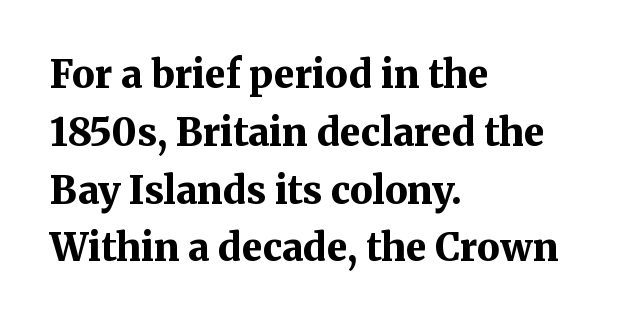
The image shows 38 px bold serif type, upright; set left-aligned, normal line spacing (1.52x), normal letter spacing, not underlined; medium stroke contrast and a medium x-height.
